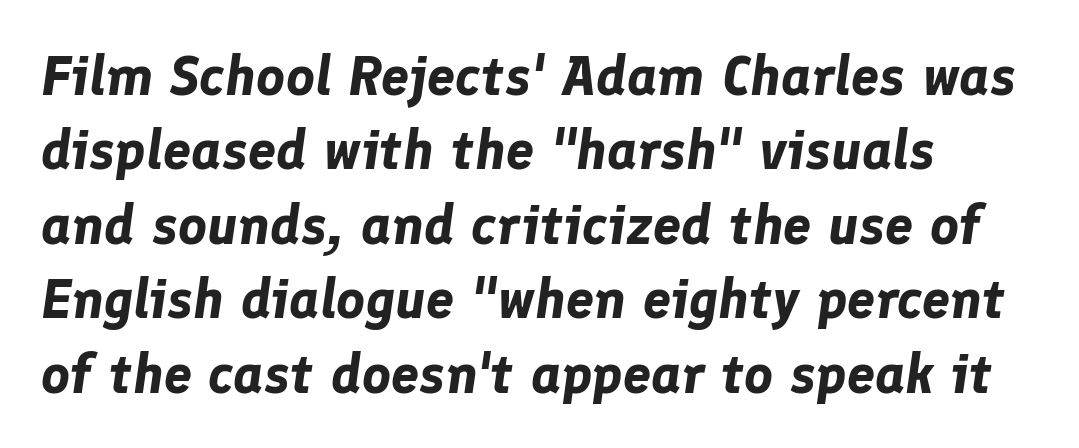
The image shows 56 px bold type, italic (leaning right); set left-aligned, normal line spacing (1.33x), normal letter spacing, not underlined; low stroke contrast and a medium x-height.
